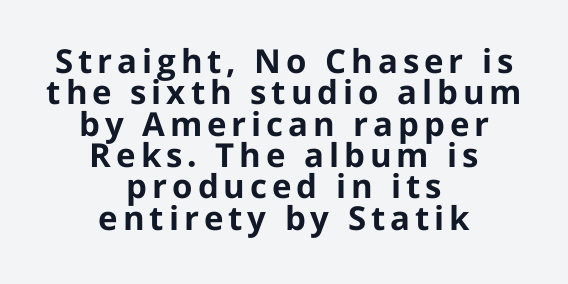
The image shows 33 px bold sans-serif type, upright; set centered, tight line spacing (0.95x), not underlined; low stroke contrast and a medium x-height.
